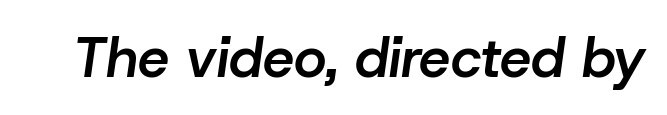
The image shows 56 px semibold type, italic (leaning right); set normal letter spacing, not underlined; low stroke contrast and a medium x-height.
